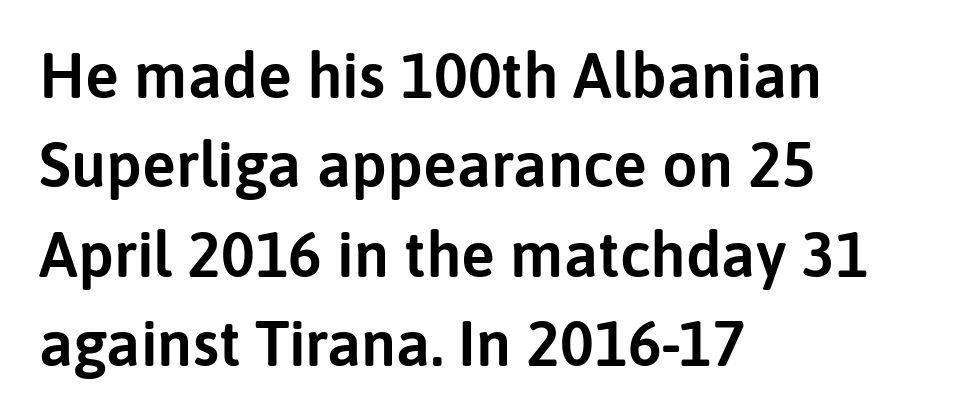
The image shows 63 px sans-serif type, upright; set left-aligned, normal line spacing (1.42x), normal letter spacing, not underlined; low stroke contrast and a medium x-height.
